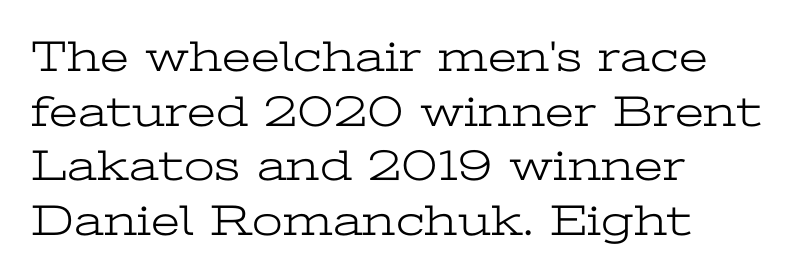
{"serif": "yes", "italic": "no", "bold": "no", "weight": "light", "width": "wide", "stroke_contrast": "low", "x_height": "medium", "monospaced": "no", "underline": "no", "align": "left", "line_spacing_ratio": 1.24, "letter_spacing": "normal", "letter_spacing_em": 0.0, "glyph_px": 44}
